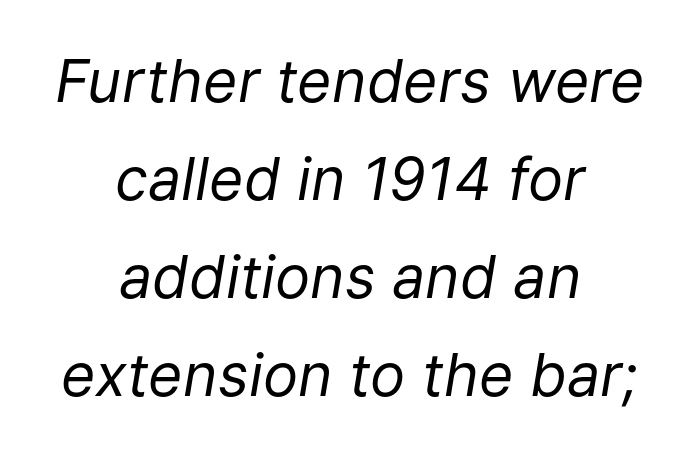
{"italic": "yes", "lean": "right", "slant_degrees": 9, "bold": "no", "weight": "regular", "width": "normal", "stroke_contrast": "low", "x_height": "medium", "monospaced": "no", "underline": "no", "align": "center", "line_spacing": "normal", "line_spacing_ratio": 1.66, "letter_spacing": "normal", "letter_spacing_em": 0.0, "glyph_px": 59}
